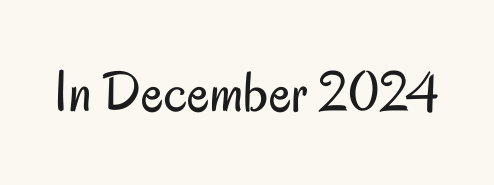
Proportional: the letters do not fall into vertical columns. Italic: no, the glyphs are upright roman. The face used here is rendered with its standard letterfit. Serifs: no, the terminals of the letterforms are clean. Heft: none added — not bold.
